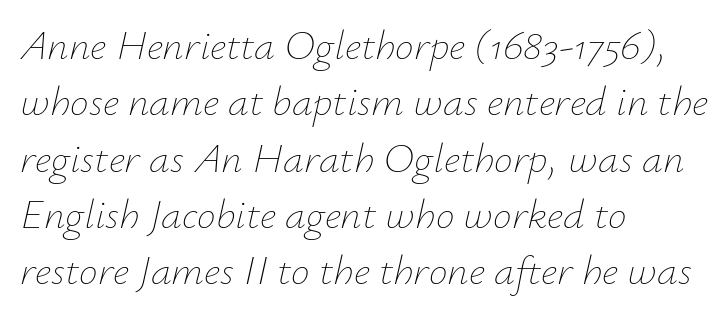
How would I describe the line gaps? Plain and ordinary. When letters slant like this, we call the style italic. The tracking reads as untouched default to a designer's eye. These lines are rendered in a variable-pitch font.
